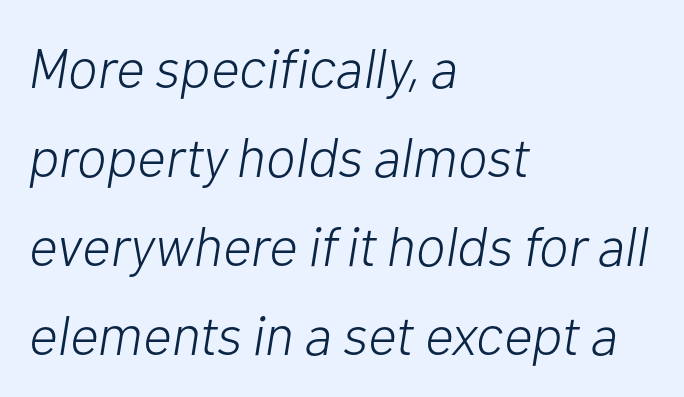
The image shows 56 px light type, italic (leaning right); set left-aligned, normal line spacing (1.59x), normal letter spacing, not underlined; low stroke contrast and a medium x-height.
